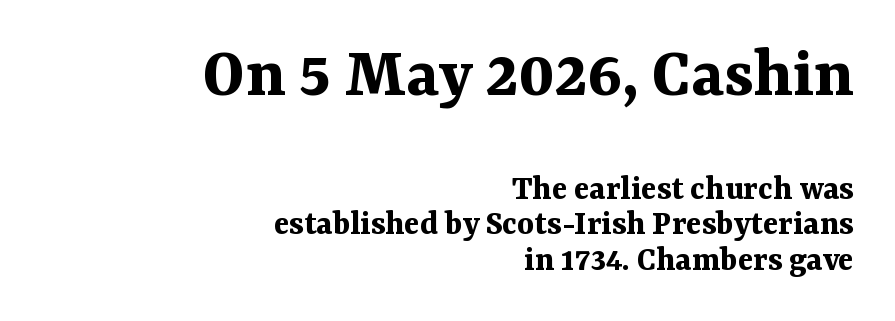
The image shows 73 px bold serif type, upright; set right-aligned, tight line spacing (0.99x), normal letter spacing, not underlined; the first (top) block is 2.03x larger; medium stroke contrast and a medium x-height.
